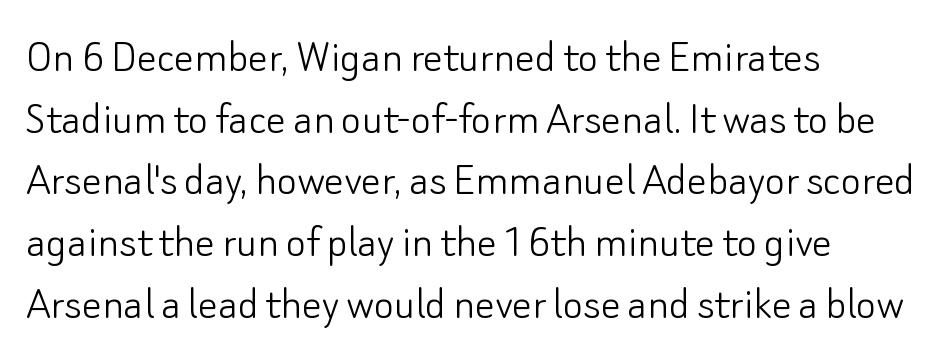
A typesetter would call this leading conventional body-copy spacing. This sample uses an upright cut, with every glyph sitting square on the baseline. Does the type have serifs? No, each stem ends abruptly. The ragged edge is on the right, which tells us the setting is flush left. Stem width sits at or under what a default text font uses.
